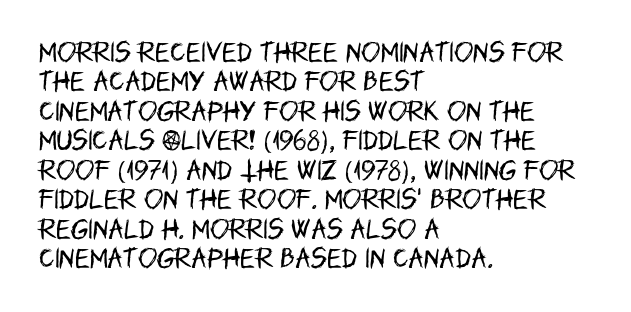
It's the straight-up-and-down kind of type. The face used here is rendered with its standard letterfit. The setting favours the left margin, as ordinary paragraphs usually do. This is not heavy type; no bold has been used. Interline gaps are of average width in this sample.
